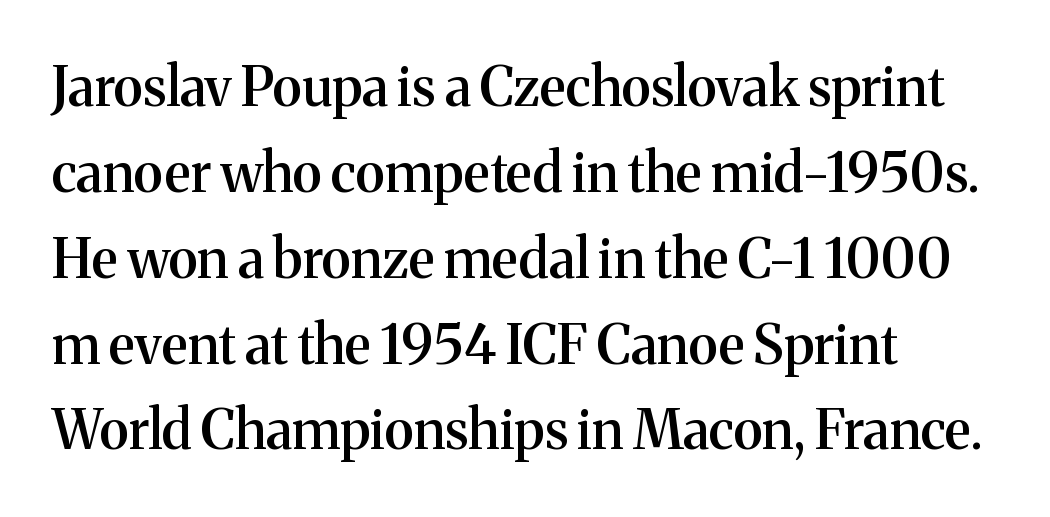
Q: Is the text bold? A: Semi-bold.
Q: Is the text italic (slanted)? A: No, it is upright.
Q: Is the typeface a serif or a sans-serif typeface? A: Serif.
Q: Is the text underlined? A: No.
Q: How is the paragraph aligned? A: Left-aligned.
Q: Is the spacing between letters normal or unusually wide? A: Normal.
Q: Is the spacing between lines tight, normal or loose? A: Normal.
Q: Width (condensed, normal, or wide)? A: Normal.
Q: Stroke contrast? A: Medium.
Q: x-height? A: Medium.
Q: Monospaced? A: No.
